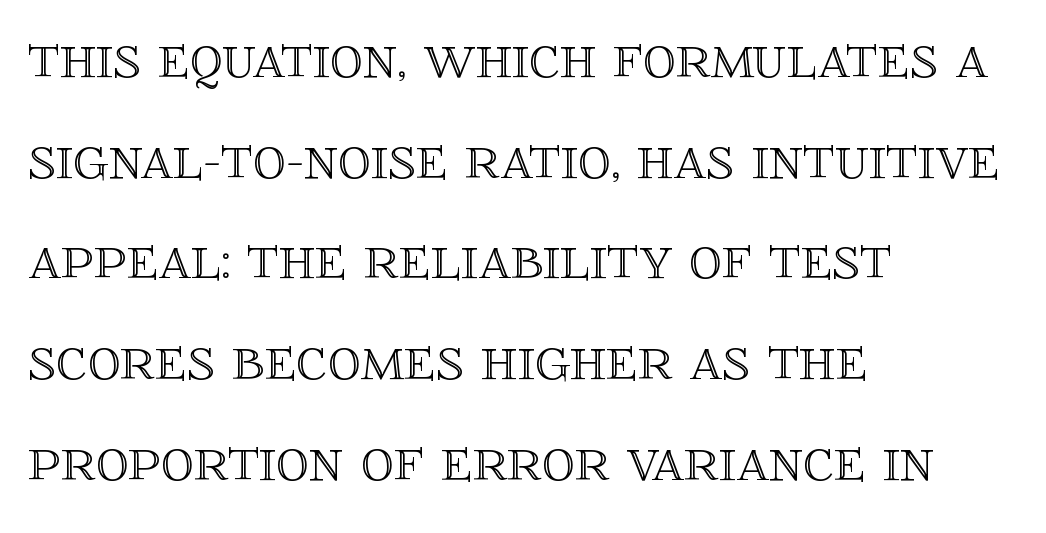
The image shows 65 px text type, upright; set left-aligned, normal line spacing (1.55x), normal letter spacing, not underlined; a large x-height.
